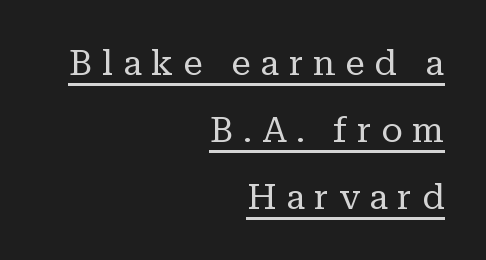
Weight: regular or lighter. Looks like someone drew a line under every word here. In terms of leading, this rendering errs on the spacious side. The face used here is proportionally spaced, like ordinary book or web type. These lines have a slow, spaced-out rhythm from letter to letter. Are there feet on the stems? There are — it's a serif.
